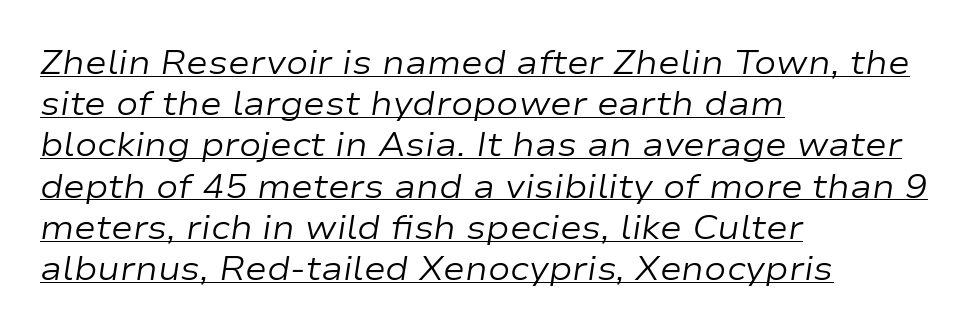
The image shows 33 px regular-weight, wide type, italic (leaning right); set left-aligned, normal line spacing (1.25x), normal letter spacing, underlined; low stroke contrast and a medium x-height.
